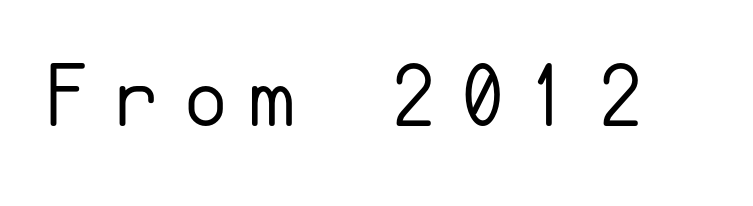
The image shows 79 px regular-weight sans-serif type, upright; set unusually wide letter spacing (+0.25 em), not underlined; low stroke contrast and a small x-height.
